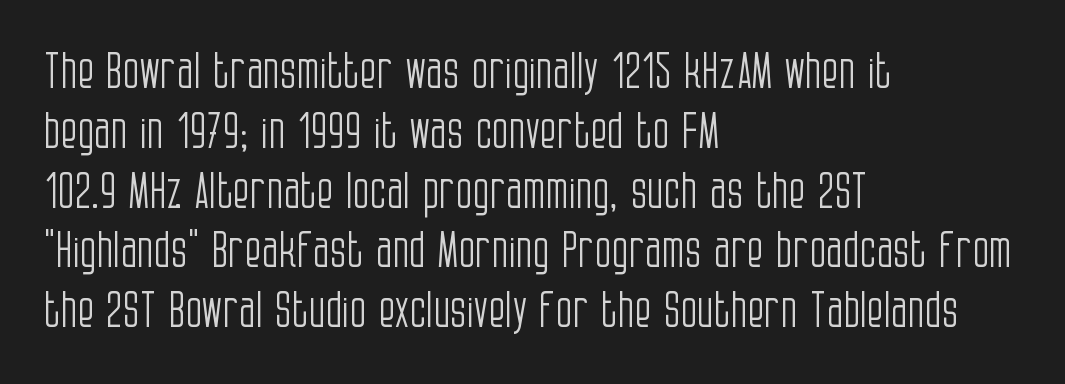
{"serif": "no", "italic": "no", "bold": "no", "weight": "light", "width": "condensed", "stroke_contrast": "low", "x_height": "large", "monospaced": "no", "underline": "no", "align": "left", "line_spacing_ratio": 1.22, "letter_spacing": "normal", "letter_spacing_em": 0.0, "glyph_px": 49}
